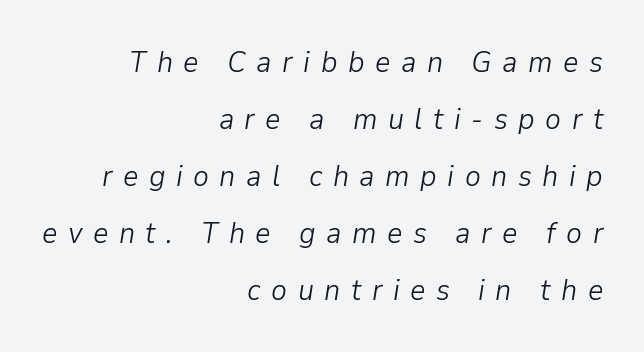
The image shows 30 px light type, italic (leaning right); set right-aligned, loose line spacing (1.9x), unusually wide letter spacing (+0.35 em), not underlined; low stroke contrast and a medium x-height.
